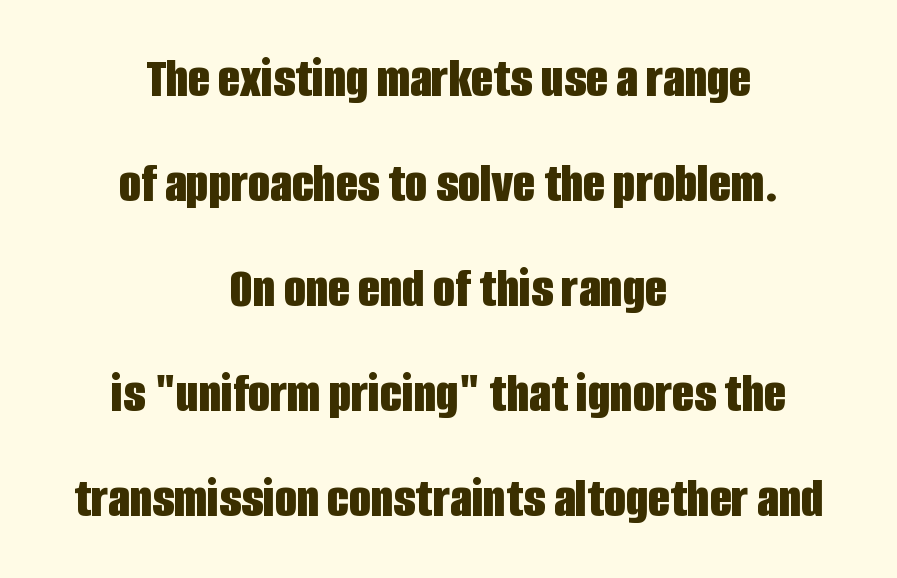
Nope, not italic — everything's standing straight. The rag falls on both sides of this text block equally. Letters rest on an invisible, unmarked baseline. As a designer I'd log this as weight 700, bold. Words appear dense and cohesive because spacing is normal.
